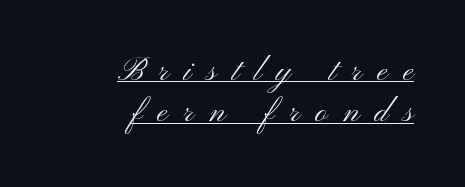
Q: Is the text bold? A: No.
Q: Is the text italic (slanted)? A: Yes.
Q: Is the typeface a serif or a sans-serif typeface? A: Sans-serif.
Q: Is the text underlined? A: Yes.
Q: How is the paragraph aligned? A: Right-aligned.
Q: Is the spacing between letters normal or unusually wide? A: Unusually wide.
Q: Is the spacing between lines tight, normal or loose? A: Normal.
Q: Width (condensed, normal, or wide)? A: Wide.
Q: Stroke contrast? A: Medium.
Q: x-height? A: Small.
Q: Monospaced? A: No.
